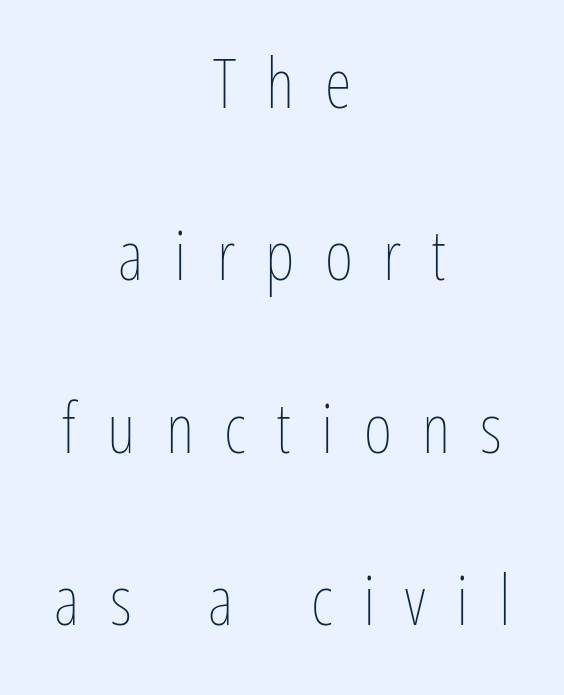
{"italic": "no", "bold": "no", "weight": "thin", "width": "condensed", "stroke_contrast": "low", "x_height": "medium", "monospaced": "no", "underline": "no", "align": "center", "line_spacing": "loose", "line_spacing_ratio": 2.5, "letter_spacing": "wide", "letter_spacing_em": 0.44, "glyph_px": 69}
